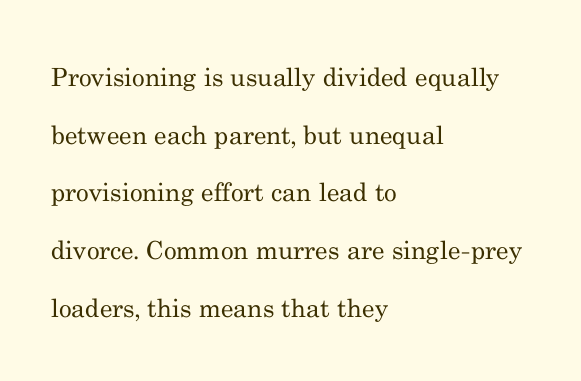
Q: Is the text bold? A: No.
Q: Is the text italic (slanted)? A: No, it is upright.
Q: Is the text underlined? A: No.
Q: How is the paragraph aligned? A: Left-aligned.
Q: Is the spacing between letters normal or unusually wide? A: Normal.
Q: Is the spacing between lines tight, normal or loose? A: Loose.
